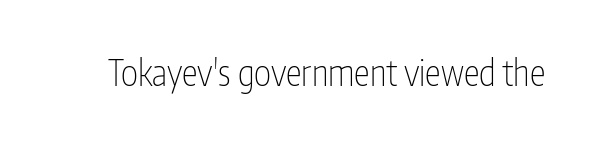
These lines keep a tight, regular rhythm from letter to letter. What kind of face is this? One without serifs — a sans. Character widths vary here, with narrow letters taking less room than wide ones. Is there any slant? The stems are plumb. Vertical stems look standard width or narrower in stroke.
